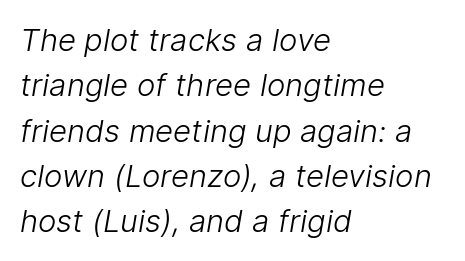
Is this a fixed-width face? No — the glyphs have proportional, varying widths. Short note: letters normally spaced. Is this a heavy cut? Hardly; it is regular or lighter. The block of text has a typical density, with ordinary space between rows. Notice how the passage keeps a crisp vertical edge on the left only. Font category for this specimen: sans-serif.
